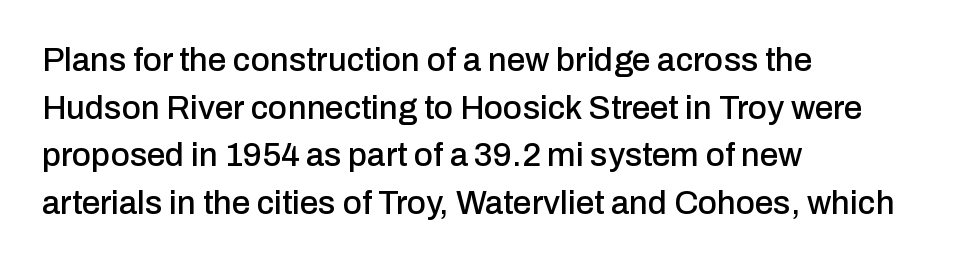
{"serif": "no", "italic": "no", "width": "normal", "stroke_contrast": "low", "x_height": "medium", "monospaced": "no", "underline": "no", "align": "left", "line_spacing": "normal", "line_spacing_ratio": 1.44, "letter_spacing": "normal", "letter_spacing_em": 0.0, "glyph_px": 33}
